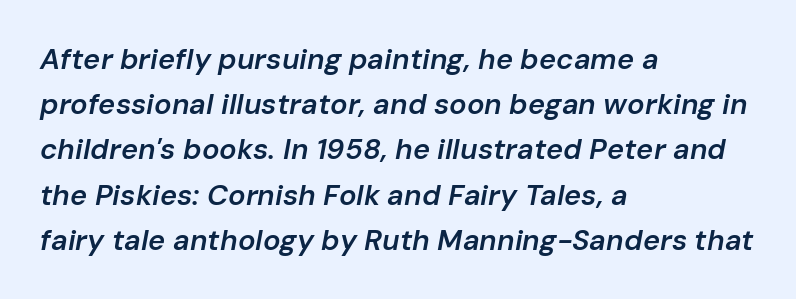
This sample uses an oblique cut, with every glyph tilted off the vertical. Spacing verdict: proportional, widths tailored to each character. The passage shown stacks its lines at a standard gap. The setting favours the left margin, as ordinary paragraphs usually do.
